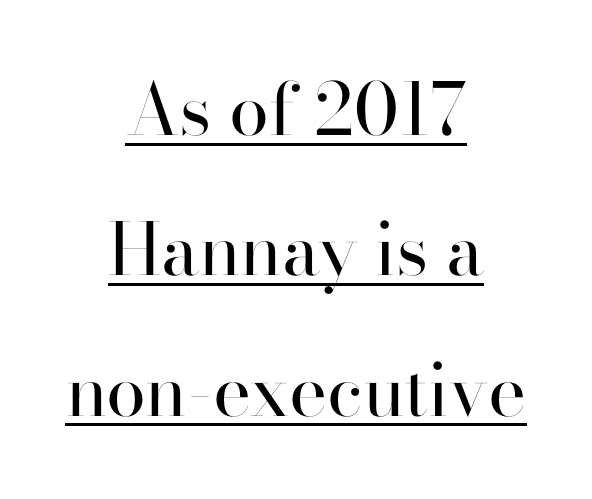
The image shows 72 px regular-weight sans-serif type, upright; set centered, loose line spacing (1.95x), normal letter spacing, underlined; high stroke contrast and a small x-height.
